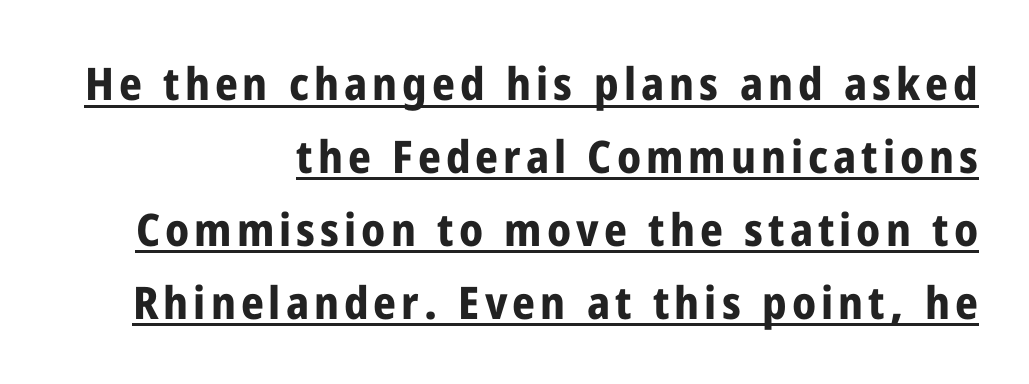
Q: Is the text bold? A: Yes.
Q: Is the text italic (slanted)? A: No, it is upright.
Q: Is the typeface a serif or a sans-serif typeface? A: Sans-serif.
Q: Is the text underlined? A: Yes.
Q: How is the paragraph aligned? A: Right-aligned.
Q: Is the spacing between lines tight, normal or loose? A: Normal.
Q: Width (condensed, normal, or wide)? A: Condensed.
Q: Stroke contrast? A: Low.
Q: x-height? A: Medium.
Q: Monospaced? A: No.
